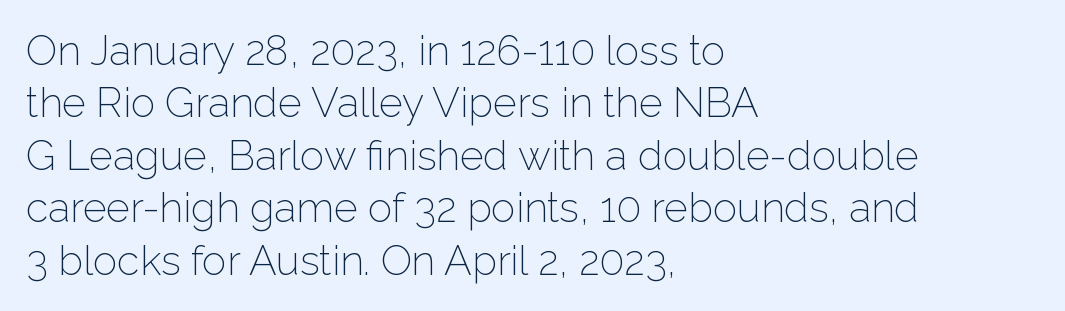
Q: Is the text bold? A: No.
Q: Is the text italic (slanted)? A: No, it is upright.
Q: Is the typeface a serif or a sans-serif typeface? A: Sans-serif.
Q: Is the text underlined? A: No.
Q: How is the paragraph aligned? A: Left-aligned.
Q: Is the spacing between letters normal or unusually wide? A: Normal.
Q: Is the spacing between lines tight, normal or loose? A: Normal.
Q: Width (condensed, normal, or wide)? A: Normal.
Q: Stroke contrast? A: Low.
Q: x-height? A: Medium.
Q: Monospaced? A: No.
